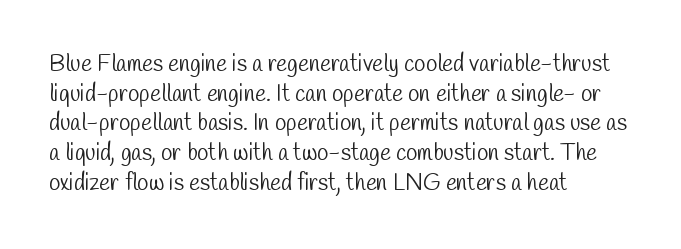
{"bold": "no", "underline": "no", "align": "left", "line_spacing": "normal", "line_spacing_ratio": 1.29, "letter_spacing": "normal", "letter_spacing_em": 0.0, "glyph_px": 23}
